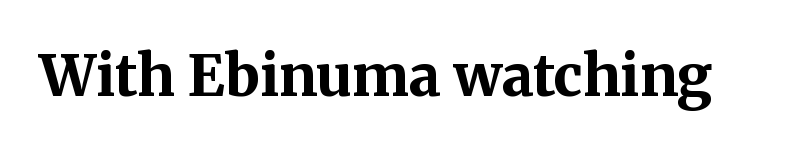
The image shows 57 px bold serif type, upright; set normal letter spacing, not underlined; medium stroke contrast and a medium x-height.
